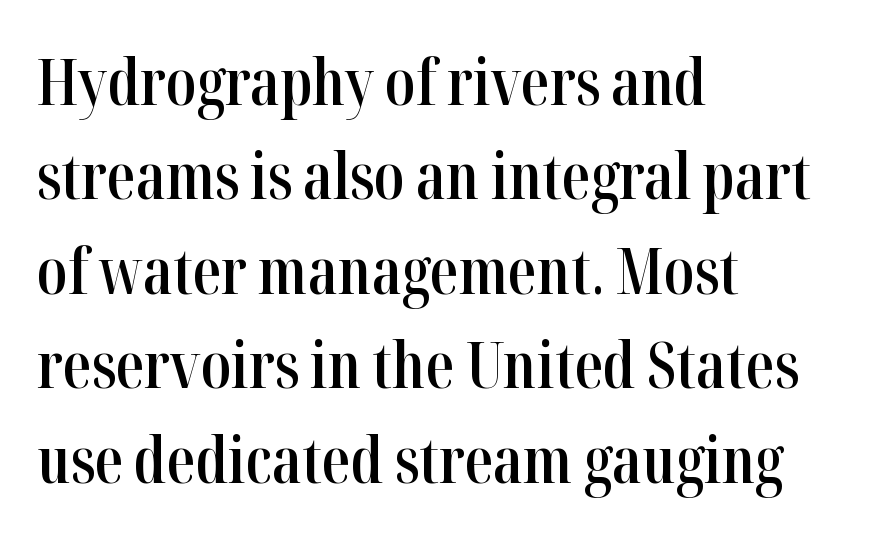
Q: Is the text bold? A: Semi-bold.
Q: Is the text italic (slanted)? A: No, it is upright.
Q: Is the typeface a serif or a sans-serif typeface? A: Serif.
Q: Is the text underlined? A: No.
Q: How is the paragraph aligned? A: Left-aligned.
Q: Is the spacing between letters normal or unusually wide? A: Normal.
Q: Is the spacing between lines tight, normal or loose? A: Normal.
Q: Width (condensed, normal, or wide)? A: Condensed.
Q: Stroke contrast? A: High.
Q: x-height? A: Medium.
Q: Monospaced? A: No.
